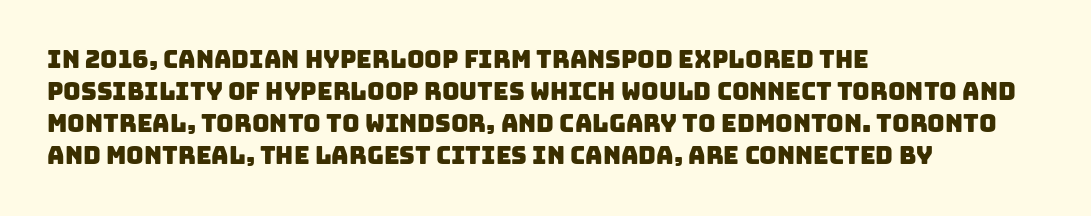
Q: Is the text underlined? A: No.
Q: How is the paragraph aligned? A: Left-aligned.
Q: Is the spacing between letters normal or unusually wide? A: Normal.
Q: Is the spacing between lines tight, normal or loose? A: Normal.
